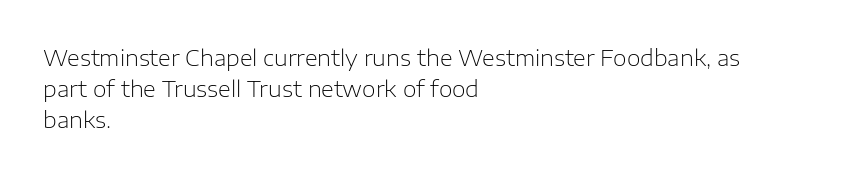
The image shows 22 px text type, upright; set left-aligned, normal line spacing (1.4x), normal letter spacing, not underlined.
